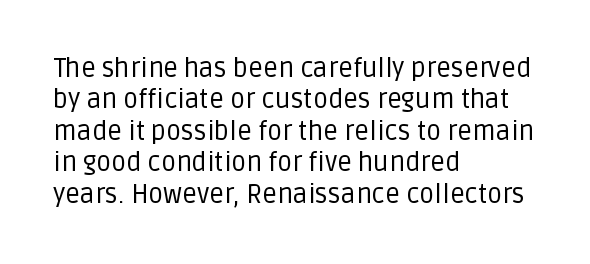
Q: Is the text bold? A: No.
Q: Is the text italic (slanted)? A: No, it is upright.
Q: Is the text underlined? A: No.
Q: How is the paragraph aligned? A: Left-aligned.
Q: Is the spacing between letters normal or unusually wide? A: Normal.
